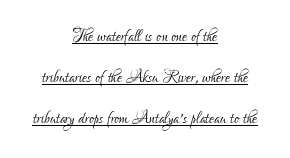
The image shows 22 px text type; set centered, line spacing 1.87x, normal letter spacing, underlined.
